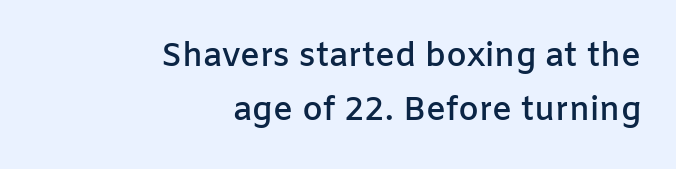
The image shows 33 px semibold sans-serif type, upright; set right-aligned, normal line spacing (1.63x), normal letter spacing, not underlined; low stroke contrast and a medium x-height.
